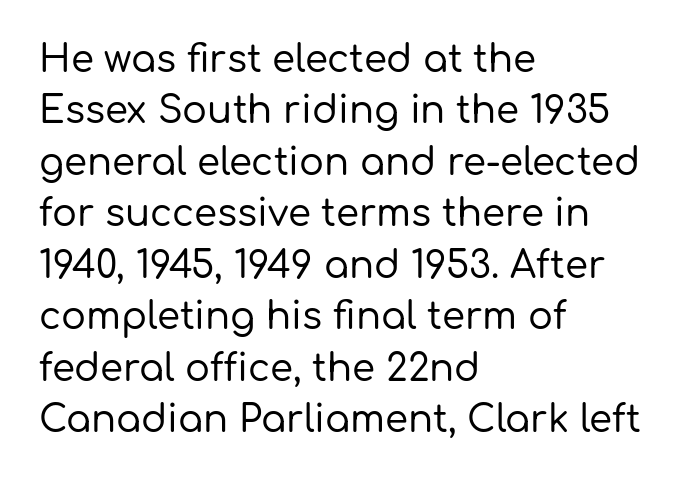
Honestly, the letter spacing is just normal — you wouldn't notice it. The specimen reads as upright at a glance. Beneath every word, the page is bare. Horizontally, the lines are justified to the leading edge only. The designer went with a sans here, leaving each stem footless. The passage shown is typed in a proportional face where columns would drift.
